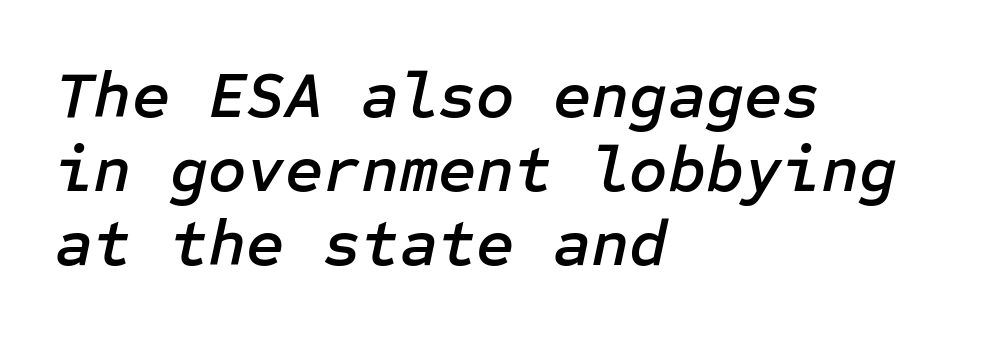
Q: Is the text italic (slanted)? A: Yes, it leans right by about 12 degrees.
Q: Is the text underlined? A: No.
Q: How is the paragraph aligned? A: Left-aligned.
Q: Is the spacing between letters normal or unusually wide? A: Normal.
Q: Is the spacing between lines tight, normal or loose? A: Tight.
Q: Width (condensed, normal, or wide)? A: Normal.
Q: Stroke contrast? A: Low.
Q: x-height? A: Medium.
